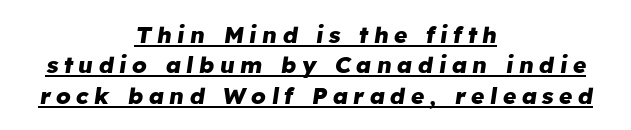
The image shows 23 px bold type, italic (leaning right); set centered, normal line spacing (1.32x), unusually wide letter spacing (+0.23 em), underlined.
